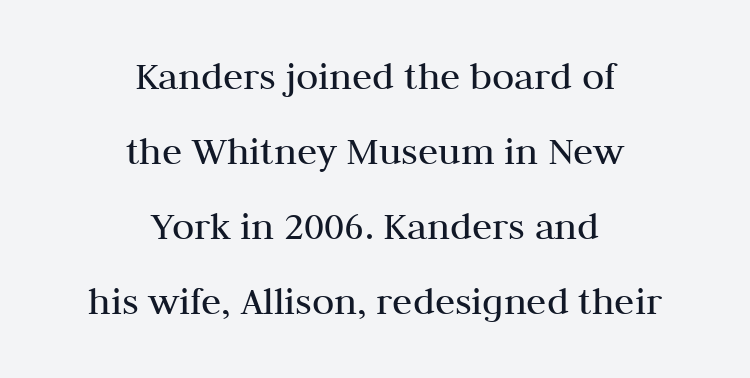
{"serif": "yes", "italic": "no", "bold": "no", "weight": "regular", "width": "normal", "stroke_contrast": "medium", "x_height": "medium", "monospaced": "no", "underline": "no", "align": "center", "line_spacing_ratio": 1.83, "letter_spacing": "normal", "letter_spacing_em": 0.0, "glyph_px": 41}
